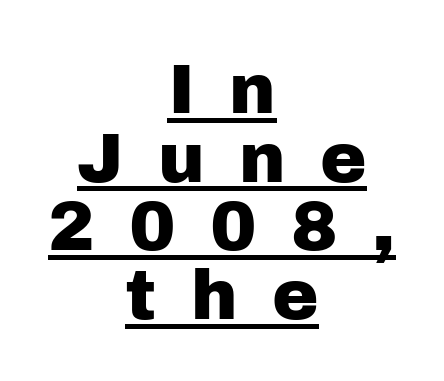
{"serif": "no", "italic": "no", "width": "normal", "stroke_contrast": "low", "x_height": "medium", "monospaced": "no", "underline": "yes", "align": "center", "line_spacing": "tight", "line_spacing_ratio": 0.98, "letter_spacing": "wide", "letter_spacing_em": 0.49, "glyph_px": 70}
